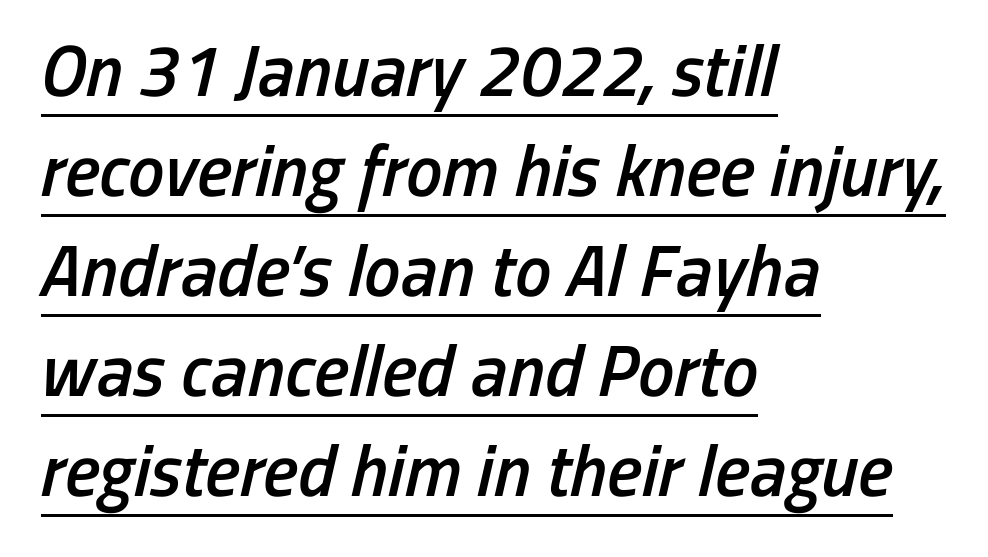
Looks like regular typesetting: each glyph gets only the width it needs. Is the type bold? Partly — it's a semibold, heavier than regular but not fully bold. Inter-character spacing is left at the font's built-in metrics. Has an underline been added? It has. Slant detected: the letters are inclined.
